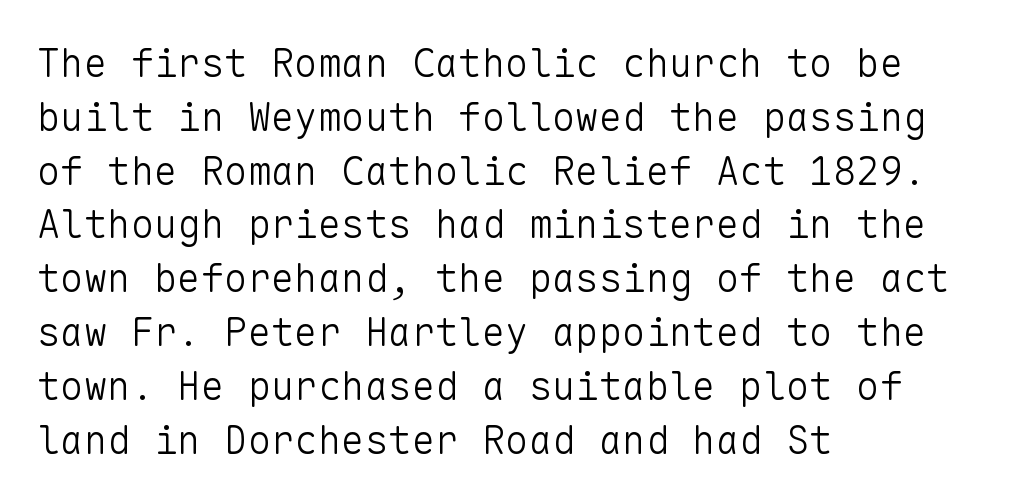
Q: Is the text bold? A: No.
Q: Is the text italic (slanted)? A: No, it is upright.
Q: Is the typeface a serif or a sans-serif typeface? A: Sans-serif.
Q: Is the text underlined? A: No.
Q: How is the paragraph aligned? A: Left-aligned.
Q: Is the spacing between letters normal or unusually wide? A: Normal.
Q: Is the spacing between lines tight, normal or loose? A: Normal.
Q: Width (condensed, normal, or wide)? A: Normal.
Q: Stroke contrast? A: Low.
Q: x-height? A: Medium.
Q: Monospaced? A: Yes.
